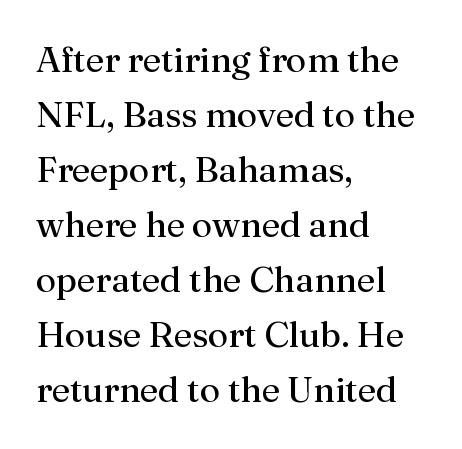
Q: Is the text bold? A: No.
Q: Is the text italic (slanted)? A: No, it is upright.
Q: Is the typeface a serif or a sans-serif typeface? A: Serif.
Q: Is the text underlined? A: No.
Q: How is the paragraph aligned? A: Left-aligned.
Q: Is the spacing between letters normal or unusually wide? A: Normal.
Q: Is the spacing between lines tight, normal or loose? A: Normal.
Q: Width (condensed, normal, or wide)? A: Normal.
Q: Stroke contrast? A: Medium.
Q: x-height? A: Medium.
Q: Monospaced? A: No.
